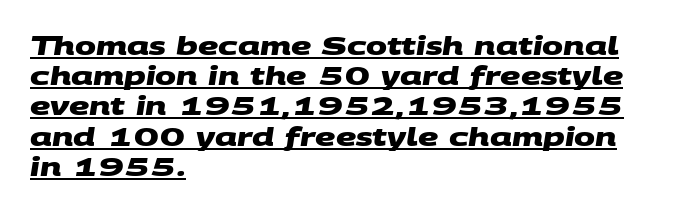
{"bold": "yes", "underline": "yes", "align": "left", "line_spacing_ratio": 1.21, "letter_spacing": "normal", "letter_spacing_em": 0.0, "glyph_px": 25}
